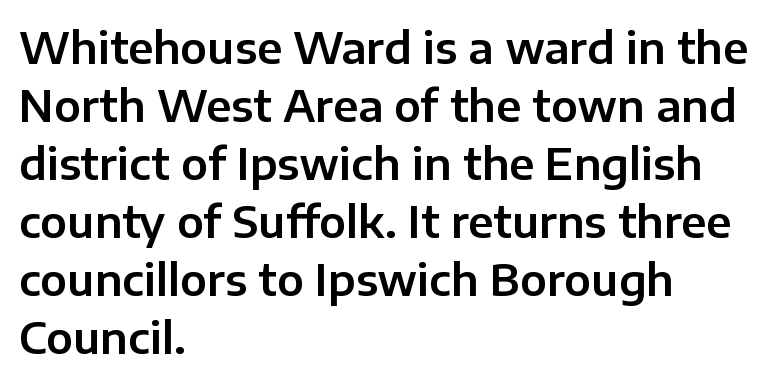
The image shows 43 px sans-serif type, upright; set left-aligned, normal line spacing (1.35x), normal letter spacing, not underlined; low stroke contrast and a medium x-height.
